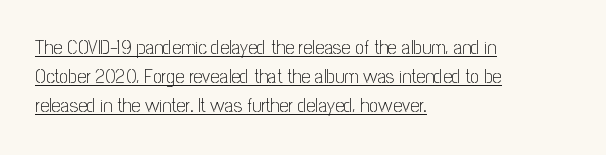
{"italic": "no", "bold": "no", "underline": "yes", "align": "left", "line_spacing": "normal", "line_spacing_ratio": 1.46, "letter_spacing": "normal", "letter_spacing_em": 0.0, "glyph_px": 20}
